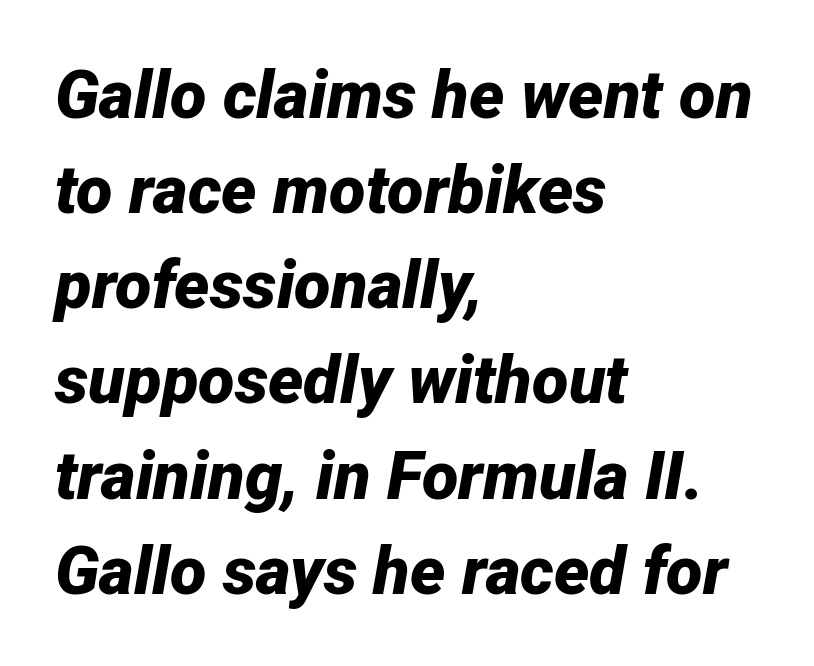
Does the copy run flush right? No — it runs flush left. If you drew a line through each stem, it would be angled. This rendering leaves character spacing at its baseline value. Vertically, the passage feels balanced, rows spaced as you'd expect. Type without underlining. The typesetting leans heavy: a genuine bold.
